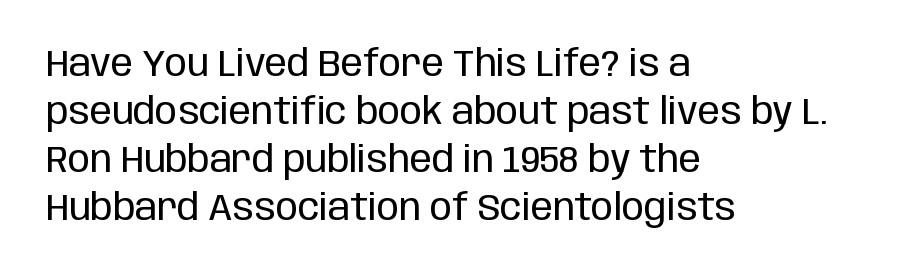
Q: Is the text bold? A: No.
Q: Is the text italic (slanted)? A: No, it is upright.
Q: Is the typeface a serif or a sans-serif typeface? A: Sans-serif.
Q: Is the text underlined? A: No.
Q: How is the paragraph aligned? A: Left-aligned.
Q: Is the spacing between letters normal or unusually wide? A: Normal.
Q: Is the spacing between lines tight, normal or loose? A: Normal.
Q: Width (condensed, normal, or wide)? A: Condensed.
Q: Stroke contrast? A: Low.
Q: x-height? A: Large.
Q: Monospaced? A: No.
